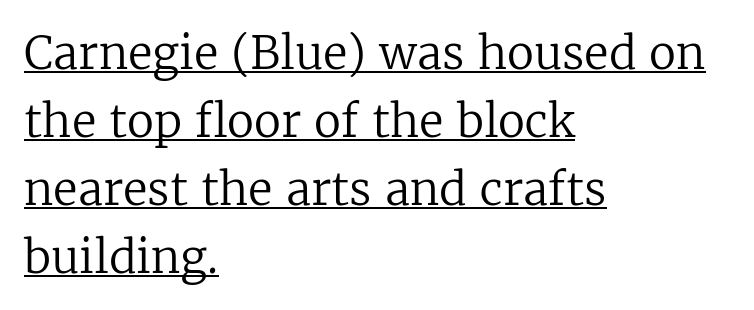
The image shows 45 px regular-weight serif type, upright; set left-aligned, normal line spacing (1.51x), normal letter spacing, underlined; low stroke contrast and a medium x-height.
